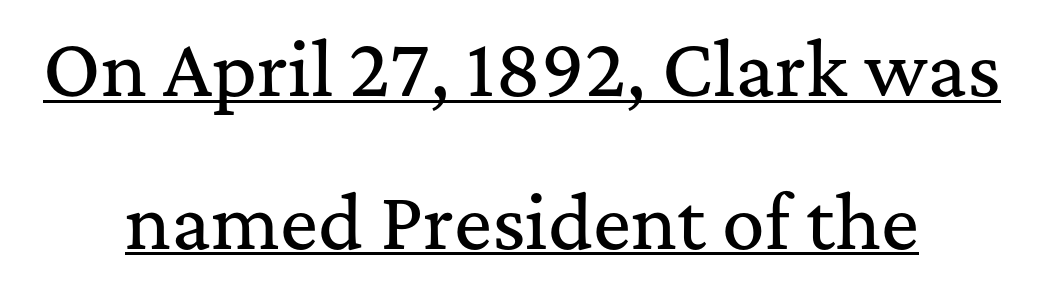
The image shows 71 px serif type, upright; set centered, loose line spacing (2.15x), normal letter spacing, underlined; medium stroke contrast and a medium x-height.
